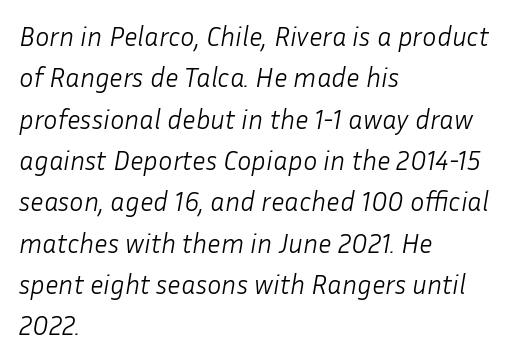
The image shows 27 px text type, italic (leaning right); set left-aligned, normal line spacing (1.53x), normal letter spacing, not underlined.
